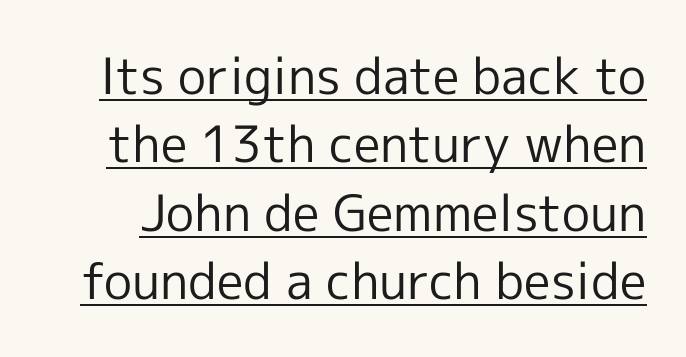
{"serif": "no", "italic": "no", "bold": "no", "weight": "regular", "width": "normal", "x_height": "medium", "monospaced": "no", "underline": "yes", "line_spacing": "normal", "line_spacing_ratio": 1.37, "letter_spacing": "normal", "letter_spacing_em": 0.0, "glyph_px": 50}
